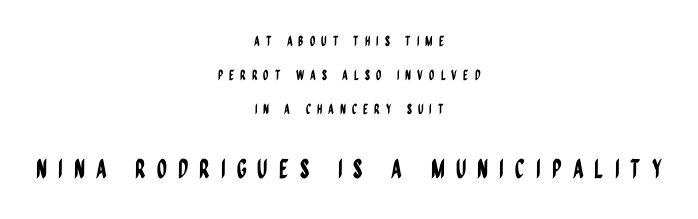
Q: Is the text italic (slanted)? A: No, it is upright.
Q: Is the text underlined? A: No.
Q: How is the paragraph aligned? A: Centered.
Q: Is the spacing between letters normal or unusually wide? A: Unusually wide.
Q: Is the spacing between lines tight, normal or loose? A: Loose.
Q: Which block of text is set in a larger size, the first (top) or the second (bottom)? A: The second (bottom) one.
